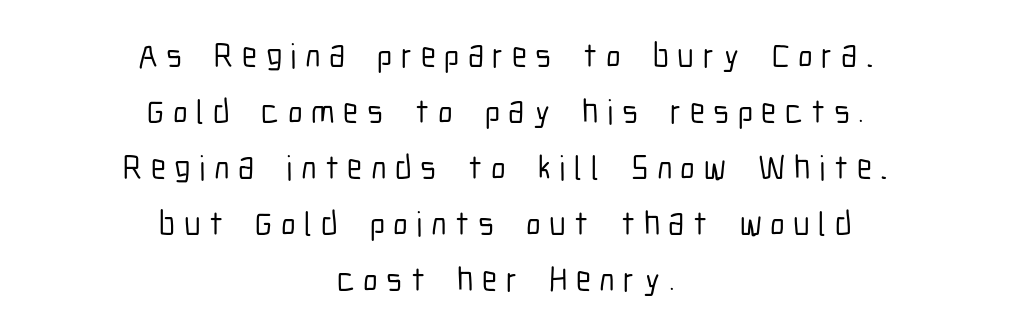
Q: Is the text italic (slanted)? A: No, it is upright.
Q: Is the typeface a serif or a sans-serif typeface? A: Sans-serif.
Q: Is the text underlined? A: No.
Q: How is the paragraph aligned? A: Centered.
Q: Is the spacing between letters normal or unusually wide? A: Unusually wide.
Q: Is the spacing between lines tight, normal or loose? A: Normal.
Q: Width (condensed, normal, or wide)? A: Condensed.
Q: Stroke contrast? A: Low.
Q: x-height? A: Medium.
Q: Monospaced? A: No.
